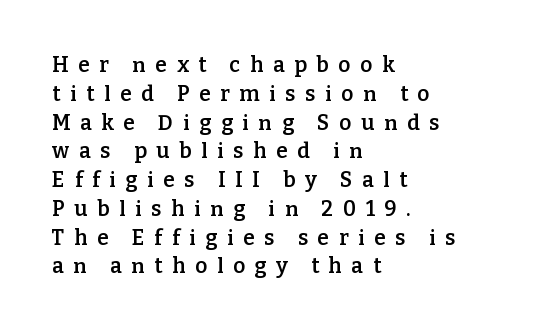
Q: Is the text bold? A: Semi-bold.
Q: Is the text italic (slanted)? A: No, it is upright.
Q: Is the text underlined? A: No.
Q: How is the paragraph aligned? A: Left-aligned.
Q: Is the spacing between letters normal or unusually wide? A: Unusually wide.
Q: Is the spacing between lines tight, normal or loose? A: Normal.
